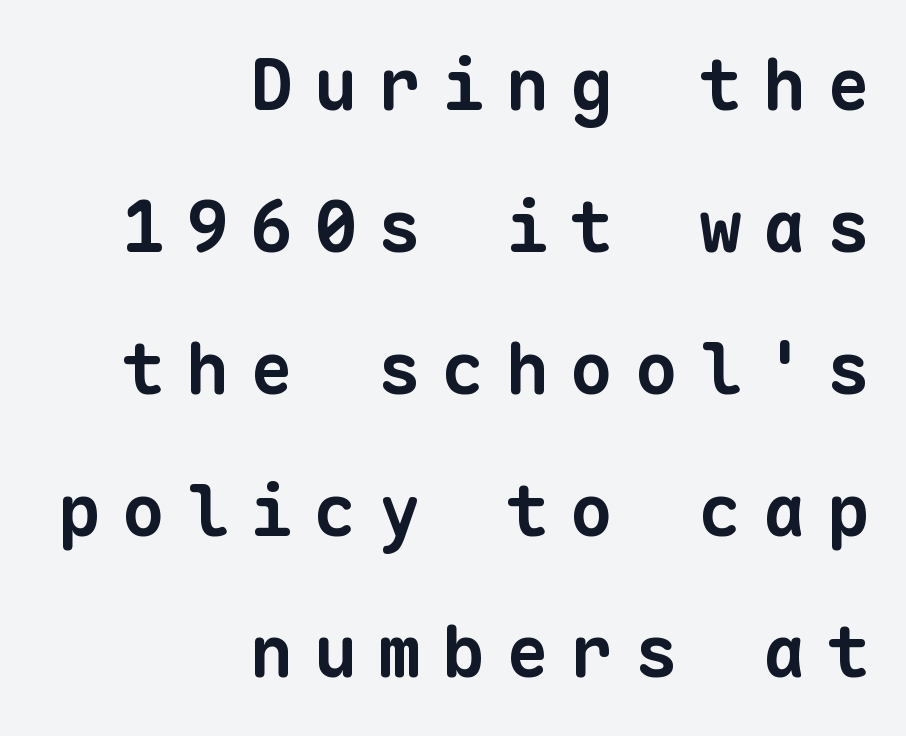
The image shows 72 px bold sans-serif type, monospaced; set right-aligned, loose line spacing (1.97x), unusually wide letter spacing (+0.29 em), not underlined; low stroke contrast and a medium x-height.
